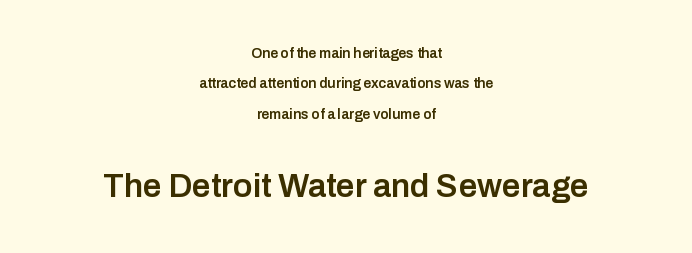
Does the leading feel generous? Absolutely, it's lavish. The lines are quadded center. The face used here is proportionally spaced, like ordinary book or web type. The glyphs are unaccompanied by any horizontal stroke below them. Examine the stroke ends and you'll find no serifs. Here the glyphs are tracked normally, forming tight word shapes.
